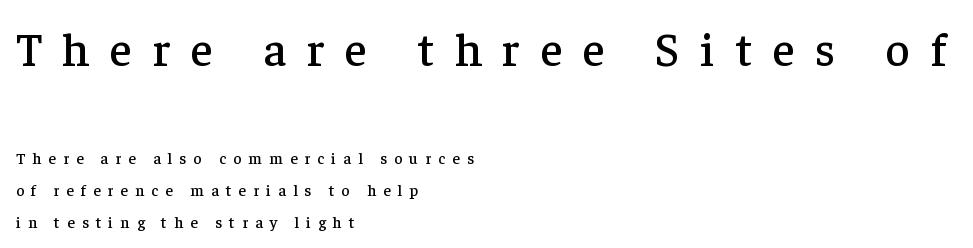
{"serif": "yes", "italic": "no", "width": "normal", "stroke_contrast": "low", "x_height": "medium", "monospaced": "no", "underline": "no", "align": "left", "line_spacing": "loose", "line_spacing_ratio": 1.99, "letter_spacing": "wide", "letter_spacing_em": 0.44, "larger_block": "first", "size_ratio": 2.94, "glyph_px": 47}
